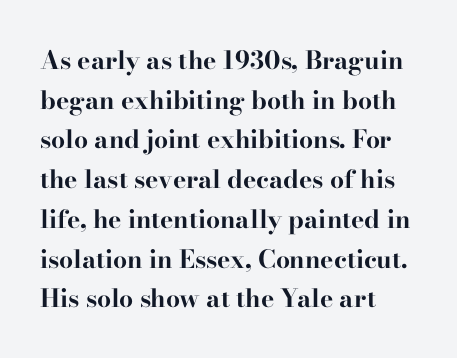
The image shows 25 px bold type, upright; set left-aligned, normal line spacing (1.59x), normal letter spacing, not underlined.
